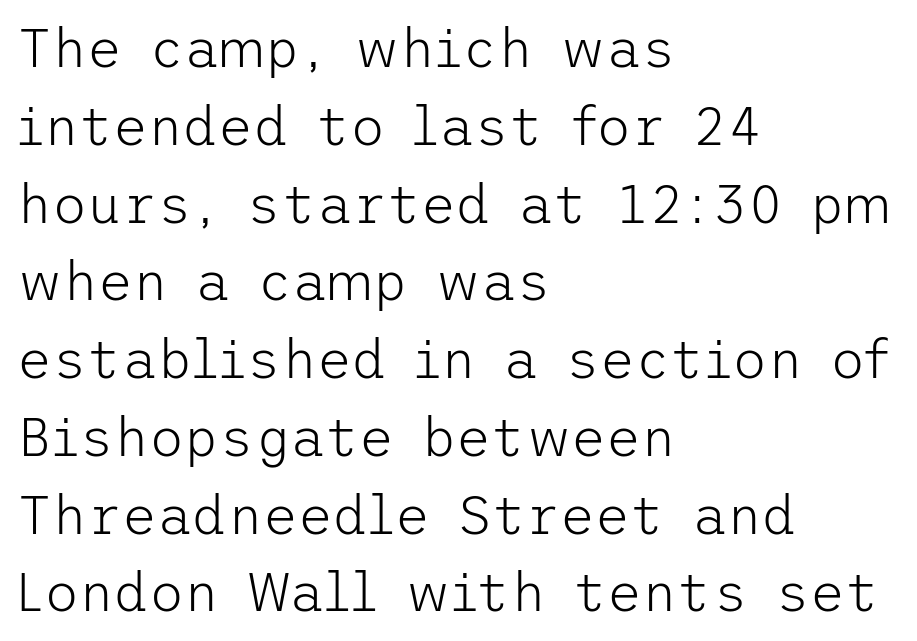
Each row of text sits above clean, open space. The typesetter chose a ragged-right arrangement here. This rendering leaves character spacing at its baseline value. Examine the stroke ends and you'll find no serifs.
